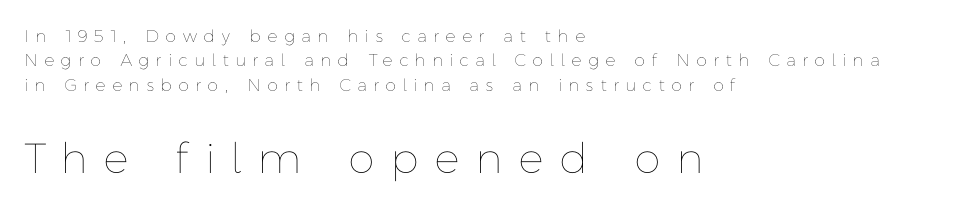
Q: Is the text bold? A: No.
Q: Is the text italic (slanted)? A: No, it is upright.
Q: Is the text underlined? A: No.
Q: How is the paragraph aligned? A: Left-aligned.
Q: Is the spacing between letters normal or unusually wide? A: Unusually wide.
Q: Is the spacing between lines tight, normal or loose? A: Normal.
Q: Which block of text is set in a larger size, the first (top) or the second (bottom)? A: The second (bottom) one.
Q: Width (condensed, normal, or wide)? A: Normal.
Q: Stroke contrast? A: Low.
Q: x-height? A: Medium.
Q: Monospaced? A: No.
